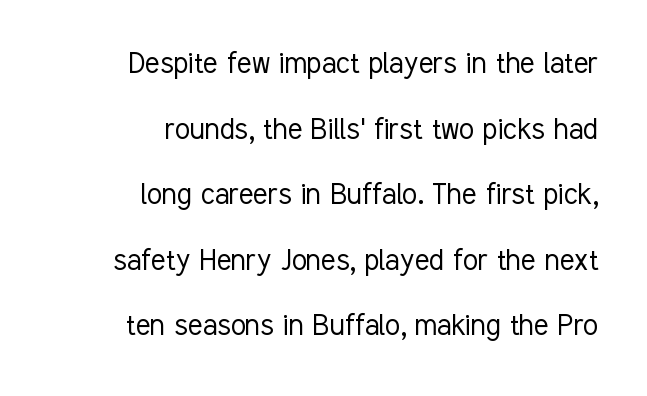
Decoration check: the copy has no underline. Proportional: the letters do not fall into vertical columns. The type family on display is of the sans-serif kind. No heavy texture on the line: the type isn't bold. A student would call this right alignment; a typographer would say flush right, rag left.
